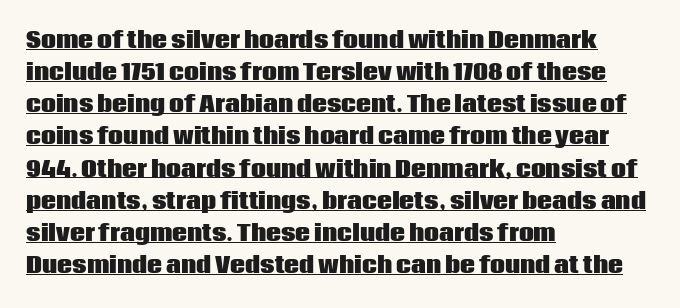
Q: Is the text bold? A: Yes.
Q: Is the text italic (slanted)? A: No, it is upright.
Q: Is the text underlined? A: Yes.
Q: How is the paragraph aligned? A: Left-aligned.
Q: Is the spacing between letters normal or unusually wide? A: Normal.
Q: Is the spacing between lines tight, normal or loose? A: Normal.
